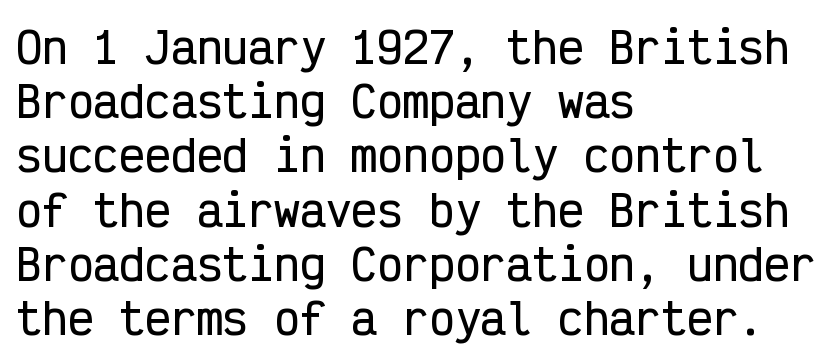
Q: Is the text italic (slanted)? A: No, it is upright.
Q: Is the typeface a serif or a sans-serif typeface? A: Sans-serif.
Q: Is the text underlined? A: No.
Q: How is the paragraph aligned? A: Left-aligned.
Q: Is the spacing between letters normal or unusually wide? A: Normal.
Q: Is the spacing between lines tight, normal or loose? A: Normal.
Q: Width (condensed, normal, or wide)? A: Condensed.
Q: Stroke contrast? A: Low.
Q: x-height? A: Medium.
Q: Monospaced? A: Yes.
